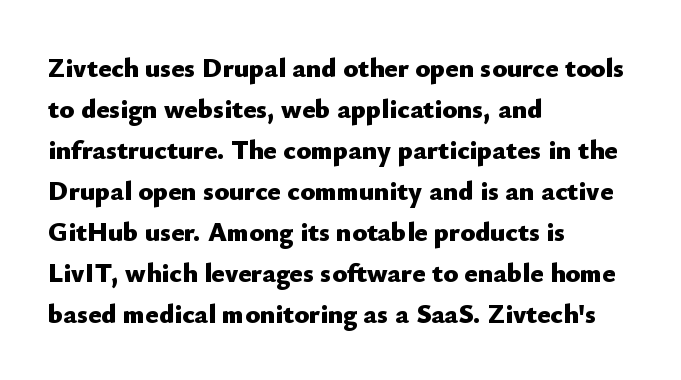
Line beginnings align vertically; line endings do not. Between one letter and the next there's only the usual sliver of space. Notice how descenders clear the ascenders below comfortably — that's standard leading. Does the lettering tilt? It doesn't — this is upright. Letters rest on an invisible, unmarked baseline.
